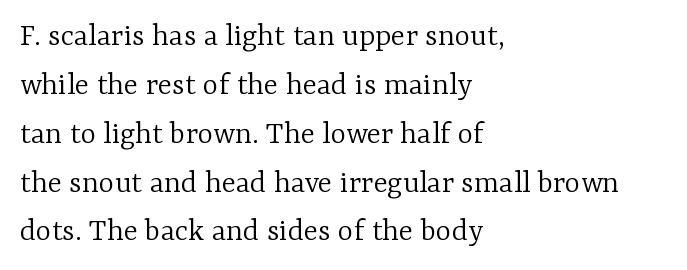
The image shows 33 px light serif type, upright; set left-aligned, normal line spacing (1.48x), normal letter spacing, not underlined; low stroke contrast and a medium x-height.
